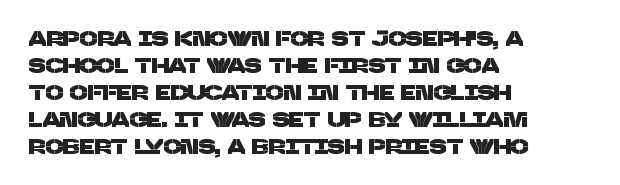
The image shows 21 px text type; set left-aligned, normal line spacing (1.28x), normal letter spacing, not underlined.
